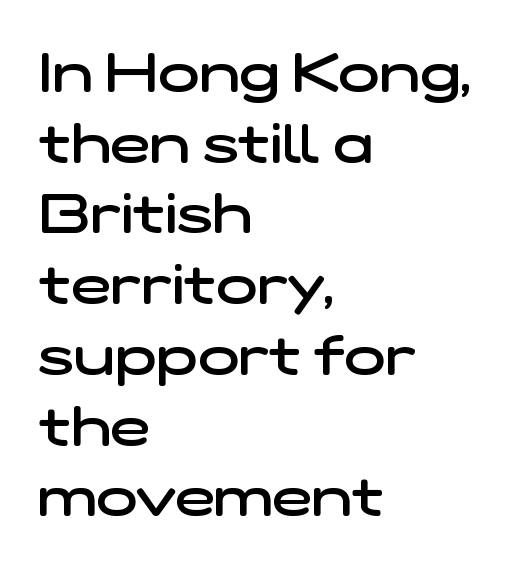
Q: Is the text bold? A: Semi-bold.
Q: Is the typeface a serif or a sans-serif typeface? A: Sans-serif.
Q: Is the text underlined? A: No.
Q: How is the paragraph aligned? A: Left-aligned.
Q: Is the spacing between letters normal or unusually wide? A: Normal.
Q: Is the spacing between lines tight, normal or loose? A: Normal.
Q: Width (condensed, normal, or wide)? A: Wide.
Q: Stroke contrast? A: Low.
Q: x-height? A: Medium.
Q: Monospaced? A: No.
